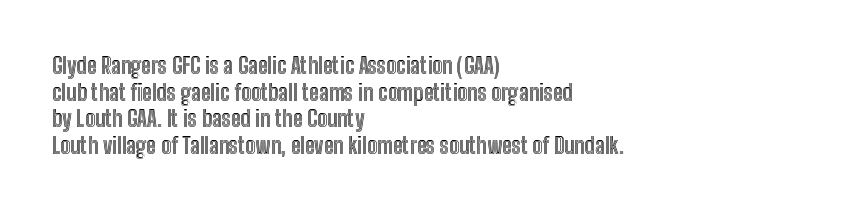
A student would call this left alignment; a typographer would say flush left, rag right. Nobody touched the tracking dial on this one. Tall strokes in this sample are plumb rather than angled. Descenders are the only things crossing below the line.
